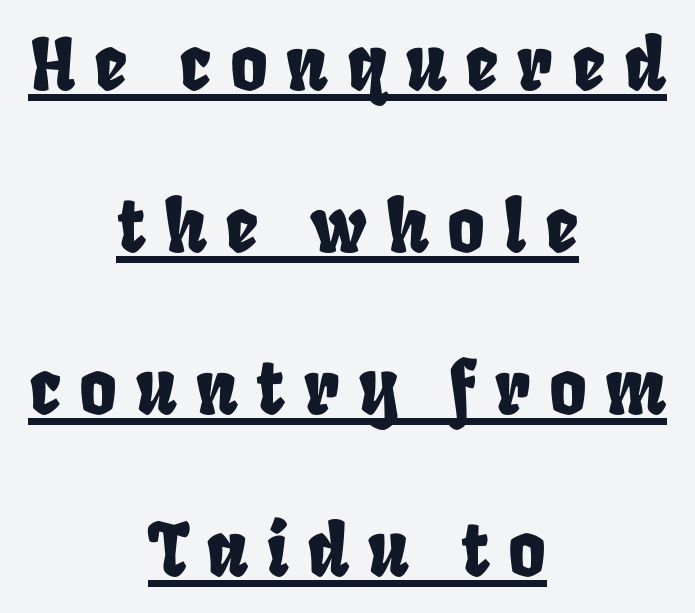
Q: Is the text underlined? A: Yes.
Q: How is the paragraph aligned? A: Centered.
Q: Is the spacing between letters normal or unusually wide? A: Unusually wide.
Q: Is the spacing between lines tight, normal or loose? A: Loose.
Q: Width (condensed, normal, or wide)? A: Condensed.
Q: Stroke contrast? A: Low.
Q: x-height? A: Large.
Q: Monospaced? A: No.
